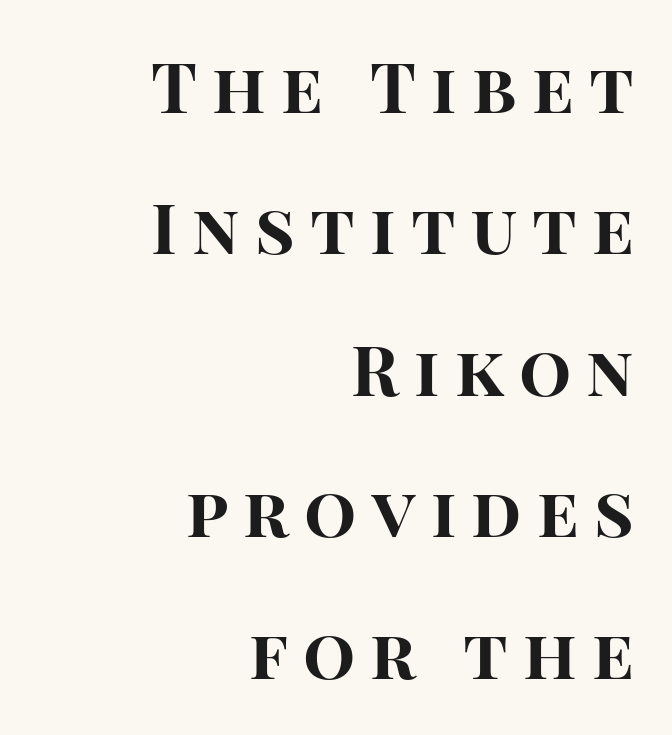
Q: Is the text bold? A: Yes.
Q: Is the text italic (slanted)? A: No, it is upright.
Q: Is the typeface a serif or a sans-serif typeface? A: Sans-serif.
Q: Is the text underlined? A: No.
Q: How is the paragraph aligned? A: Right-aligned.
Q: Is the spacing between letters normal or unusually wide? A: Unusually wide.
Q: Is the spacing between lines tight, normal or loose? A: Loose.
Q: Width (condensed, normal, or wide)? A: Normal.
Q: Stroke contrast? A: High.
Q: x-height? A: Large.
Q: Monospaced? A: No.
